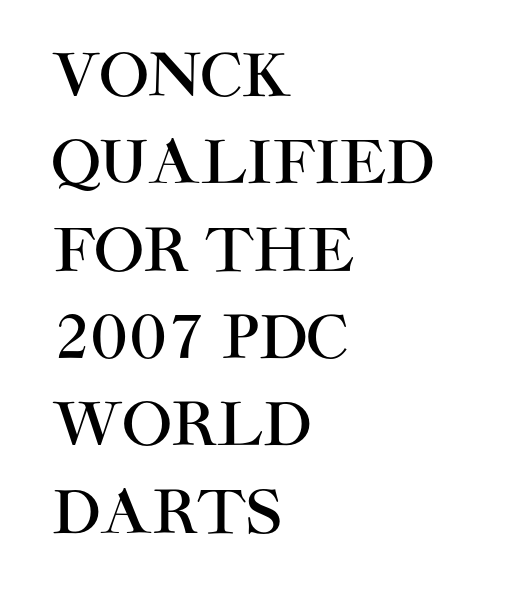
Every row of glyphs begins at an identical x-position on the left. Standard letterfit; no display-style spreading of the glyphs. In terms of posture, this sample is upright. The space between consecutive lines is moderate.
